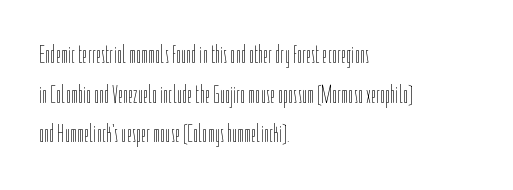
Q: Is the text bold? A: No.
Q: Is the text italic (slanted)? A: No, it is upright.
Q: Is the text underlined? A: No.
Q: How is the paragraph aligned? A: Left-aligned.
Q: Is the spacing between letters normal or unusually wide? A: Normal.
Q: Is the spacing between lines tight, normal or loose? A: Normal.
